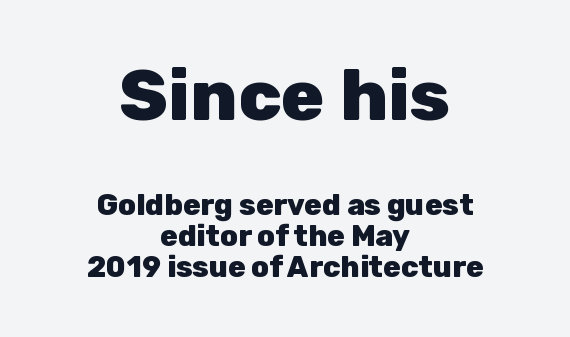
The image shows 72 px heavy sans-serif type, upright; set centered, tight line spacing (1.07x), normal letter spacing, not underlined; the first (top) block is 2.48x larger; low stroke contrast and a medium x-height.
